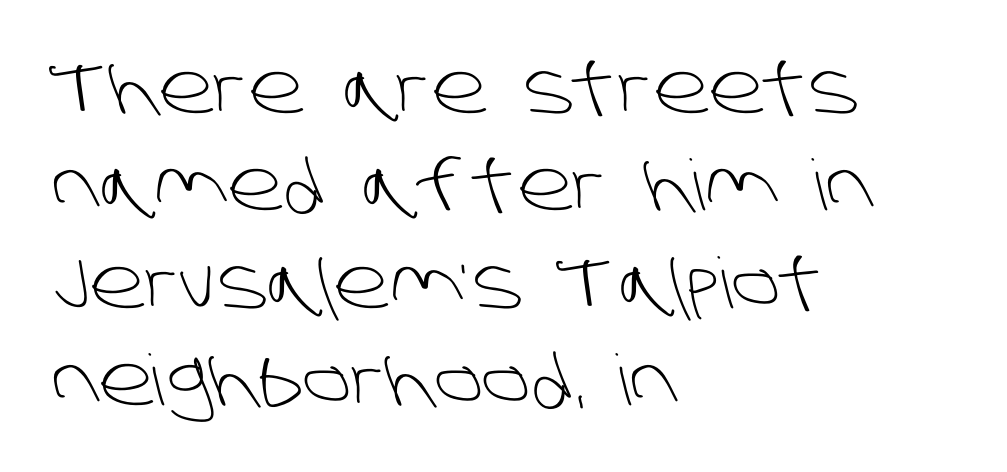
The font sits on the lighter half of the weight spectrum, regular included. The letters sit at their default tracking, neither squeezed nor spread. Stroke terminals: plain, sans-serif. The letters advance in unequal steps, a hallmark of proportional type.
